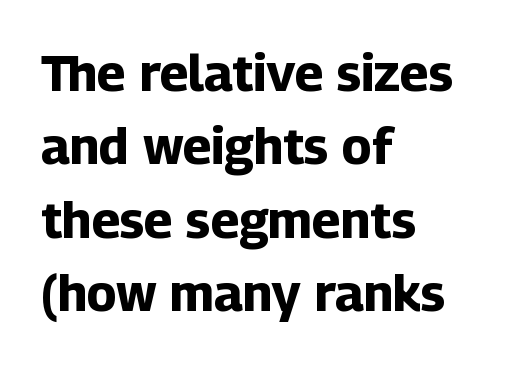
{"serif": "no", "italic": "no", "bold": "yes", "weight": "bold", "width": "normal", "stroke_contrast": "low", "x_height": "medium", "monospaced": "no", "underline": "no", "align": "left", "line_spacing": "normal", "line_spacing_ratio": 1.44, "letter_spacing": "normal", "letter_spacing_em": 0.0, "glyph_px": 51}
